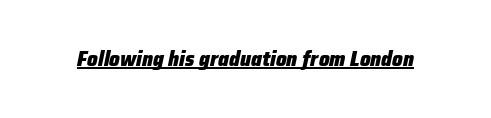
The image shows 21 px bold type, italic (leaning right); set normal letter spacing, underlined.
